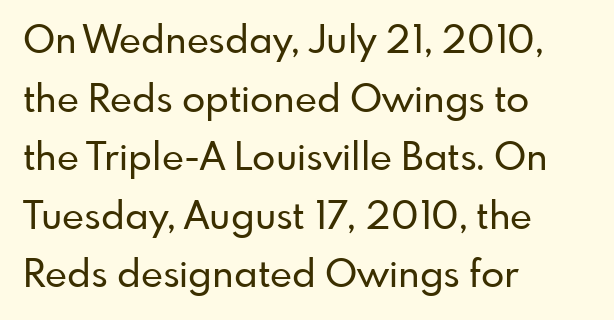
The image shows 38 px sans-serif type, upright; set left-aligned, normal line spacing (1.54x), normal letter spacing, not underlined; low stroke contrast and a small x-height.
